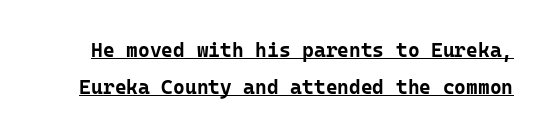
Vertical strokes here are truly vertical. A continuous stroke trails under the words, as in a hyperlink. The letters sit at their default tracking, neither squeezed nor spread. The strokes are fattened all the way to bold.
